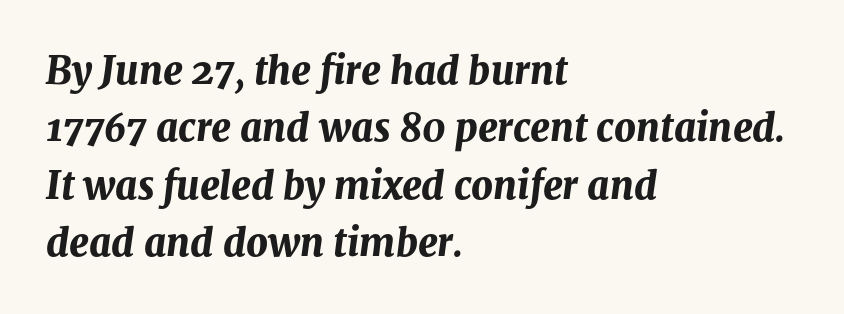
The image shows 38 px bold type, italic (leaning right); set left-aligned, normal line spacing (1.51x), normal letter spacing, not underlined; medium stroke contrast and a medium x-height.
